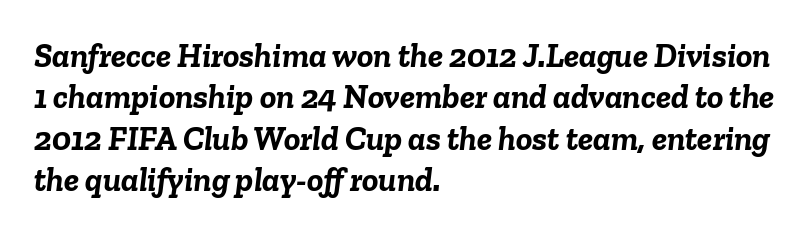
{"italic": "yes", "lean": "right", "slant_degrees": 6, "bold": "yes", "weight": "semibold", "width": "normal", "stroke_contrast": "low", "x_height": "medium", "monospaced": "no", "underline": "no", "align": "left", "line_spacing_ratio": 1.22, "letter_spacing": "normal", "letter_spacing_em": 0.0, "glyph_px": 34}
